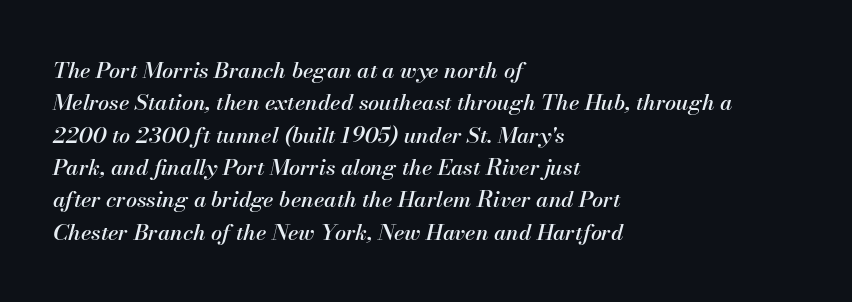
Q: Is the text italic (slanted)? A: Yes, it leans right by about 13 degrees.
Q: Is the text underlined? A: No.
Q: How is the paragraph aligned? A: Left-aligned.
Q: Is the spacing between letters normal or unusually wide? A: Normal.
Q: Is the spacing between lines tight, normal or loose? A: Normal.
